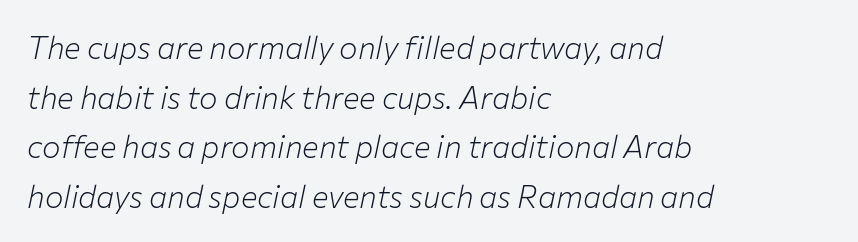
Q: Is the text bold? A: No.
Q: Is the text italic (slanted)? A: Yes, it leans right by about 12 degrees.
Q: Is the text underlined? A: No.
Q: How is the paragraph aligned? A: Left-aligned.
Q: Is the spacing between letters normal or unusually wide? A: Normal.
Q: Is the spacing between lines tight, normal or loose? A: Normal.
Q: Width (condensed, normal, or wide)? A: Normal.
Q: Stroke contrast? A: Low.
Q: x-height? A: Medium.
Q: Monospaced? A: No.
